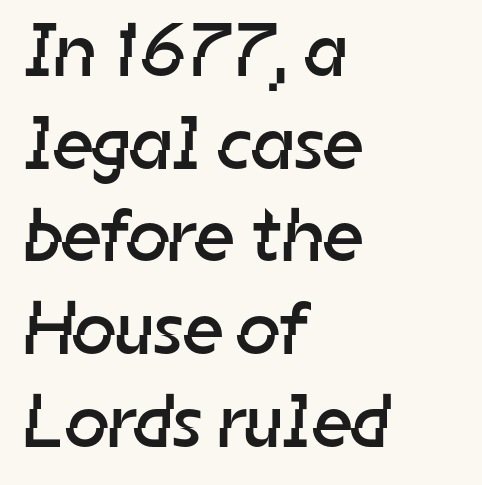
Q: Is the text bold? A: No.
Q: Is the typeface a serif or a sans-serif typeface? A: Sans-serif.
Q: Is the text underlined? A: No.
Q: How is the paragraph aligned? A: Left-aligned.
Q: Is the spacing between letters normal or unusually wide? A: Normal.
Q: Width (condensed, normal, or wide)? A: Normal.
Q: Stroke contrast? A: Low.
Q: x-height? A: Medium.
Q: Monospaced? A: No.
